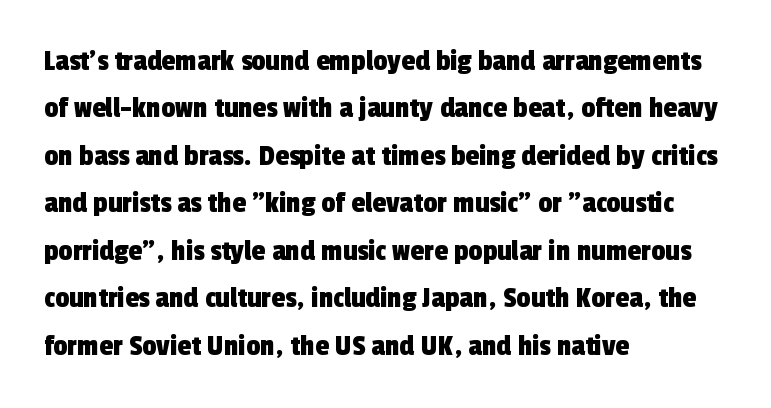
The image shows 31 px condensed sans-serif type; set left-aligned, normal line spacing (1.53x), normal letter spacing, not underlined; a medium x-height.
